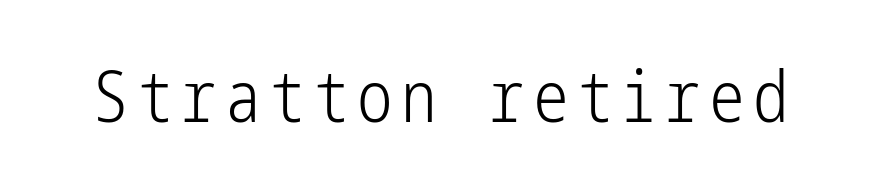
The image shows 71 px light, condensed sans-serif type, upright; set not underlined; low stroke contrast and a medium x-height.
